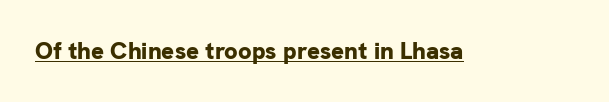
Q: Is the text bold? A: Yes.
Q: Is the text italic (slanted)? A: No, it is upright.
Q: Is the text underlined? A: Yes.
Q: Is the spacing between letters normal or unusually wide? A: Normal.
